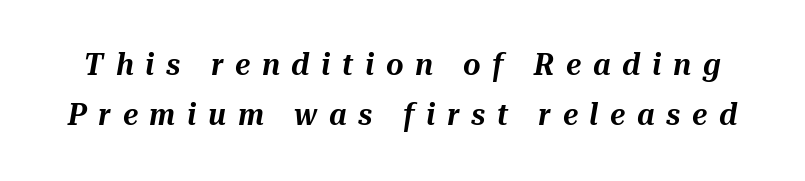
{"italic": "yes", "lean": "right", "slant_degrees": 10, "width": "normal", "stroke_contrast": "medium", "x_height": "medium", "monospaced": "no", "underline": "no", "line_spacing": "normal", "line_spacing_ratio": 1.67, "letter_spacing": "wide", "letter_spacing_em": 0.39, "glyph_px": 30}
